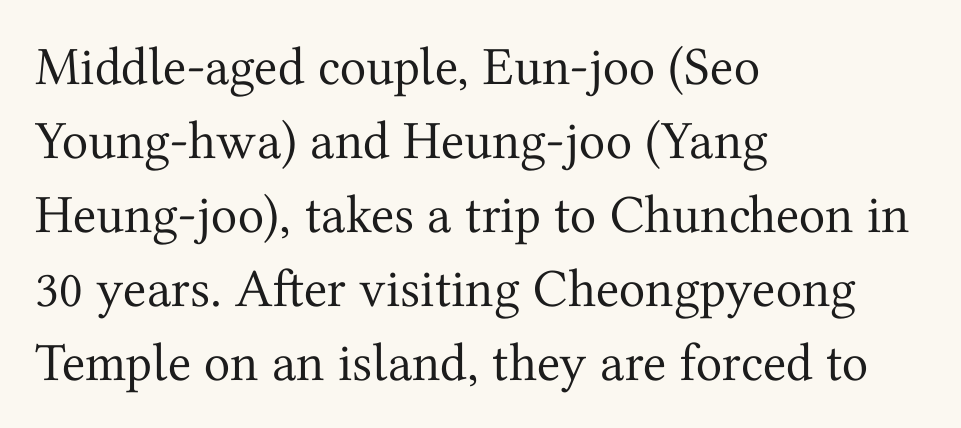
Every stem runs plumb, perpendicular to the baseline. Evenly set lines give the paragraph a standard silhouette. The font sits on the lighter half of the weight spectrum, regular included. You could call the tracking neutral — neither tight nor loose. Alignment: flush left.
